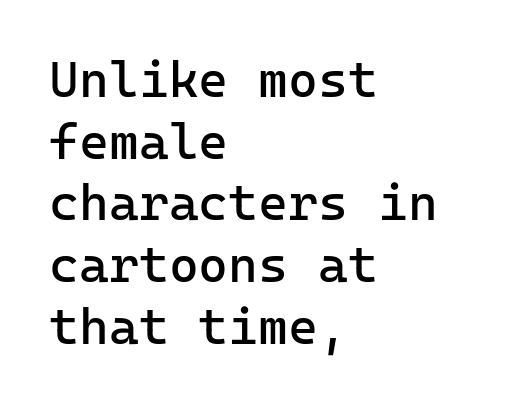
The image shows 51 px regular-weight sans-serif type, upright, monospaced; set left-aligned, line spacing 1.21x, normal letter spacing, not underlined; low stroke contrast and a medium x-height.
